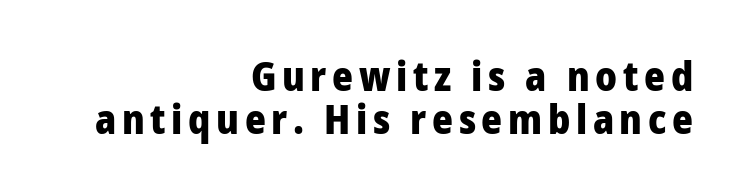
Q: Is the text bold? A: Yes.
Q: Is the text italic (slanted)? A: No, it is upright.
Q: Is the typeface a serif or a sans-serif typeface? A: Sans-serif.
Q: Is the text underlined? A: No.
Q: How is the paragraph aligned? A: Right-aligned.
Q: Is the spacing between lines tight, normal or loose? A: Tight.
Q: Width (condensed, normal, or wide)? A: Normal.
Q: Stroke contrast? A: Low.
Q: x-height? A: Medium.
Q: Monospaced? A: No.
